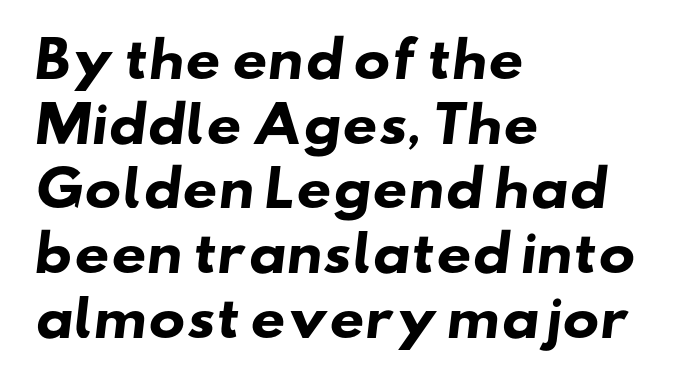
{"serif": "no", "bold": "yes", "weight": "heavy", "width": "wide", "stroke_contrast": "low", "x_height": "small", "monospaced": "no", "underline": "no", "align": "left", "line_spacing": "normal", "line_spacing_ratio": 1.32, "letter_spacing": "normal", "letter_spacing_em": 0.0, "glyph_px": 49}
